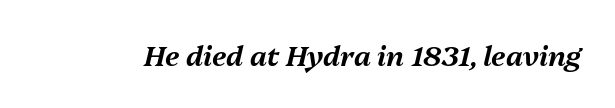
Q: Is the text italic (slanted)? A: Yes, it leans right by about 13 degrees.
Q: Is the text underlined? A: No.
Q: Is the spacing between letters normal or unusually wide? A: Normal.
Q: Width (condensed, normal, or wide)? A: Normal.
Q: Stroke contrast? A: Medium.
Q: x-height? A: Medium.
Q: Monospaced? A: No.
